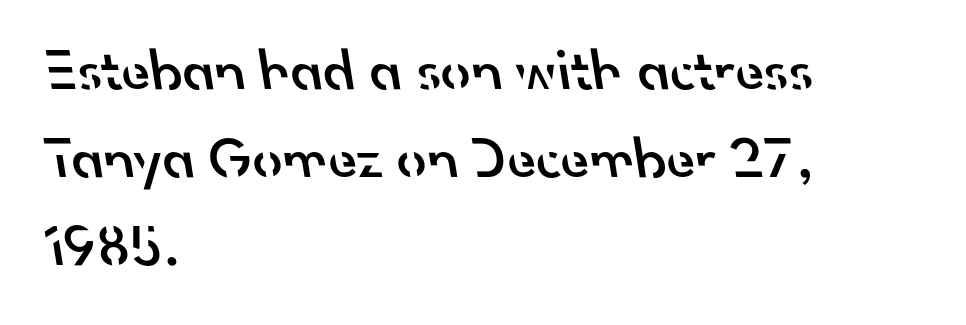
{"serif": "no", "bold": "semi", "weight": "semibold", "width": "normal", "stroke_contrast": "low", "x_height": "small", "monospaced": "no", "underline": "no", "align": "left", "line_spacing": "normal", "line_spacing_ratio": 1.49, "letter_spacing": "normal", "letter_spacing_em": 0.0, "glyph_px": 59}
